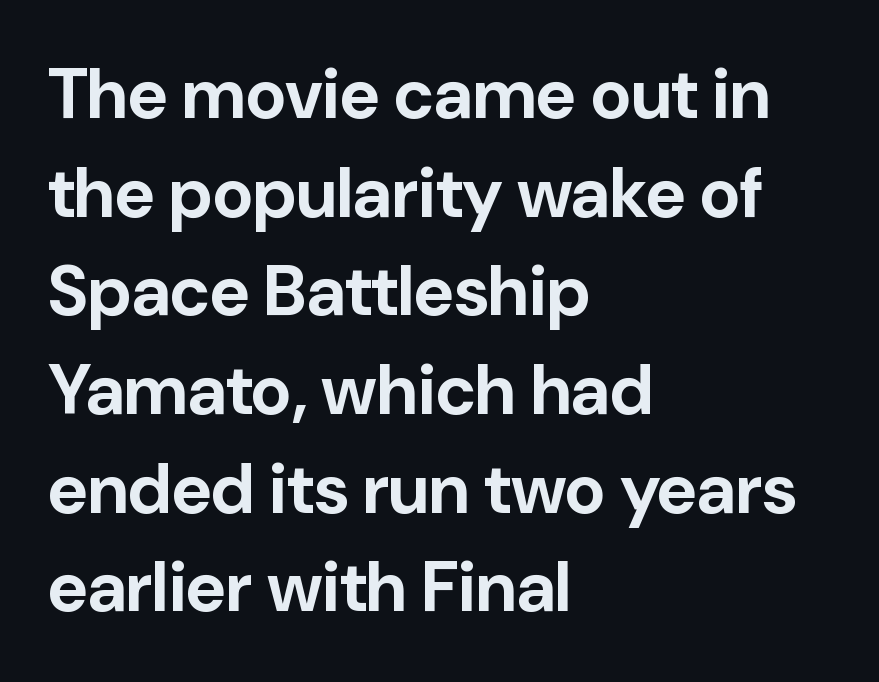
{"serif": "no", "italic": "no", "bold": "yes", "weight": "bold", "width": "normal", "stroke_contrast": "low", "x_height": "medium", "monospaced": "no", "underline": "no", "align": "left", "line_spacing": "normal", "line_spacing_ratio": 1.41, "letter_spacing": "normal", "letter_spacing_em": 0.0, "glyph_px": 70}
